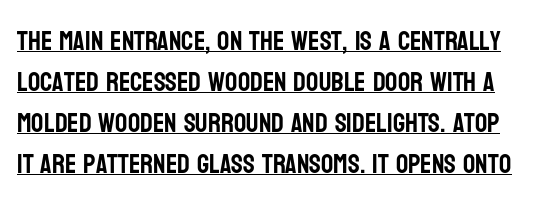
Q: Is the text italic (slanted)? A: No, it is upright.
Q: Is the text underlined? A: Yes.
Q: Is the spacing between letters normal or unusually wide? A: Normal.
Q: Is the spacing between lines tight, normal or loose? A: Normal.
